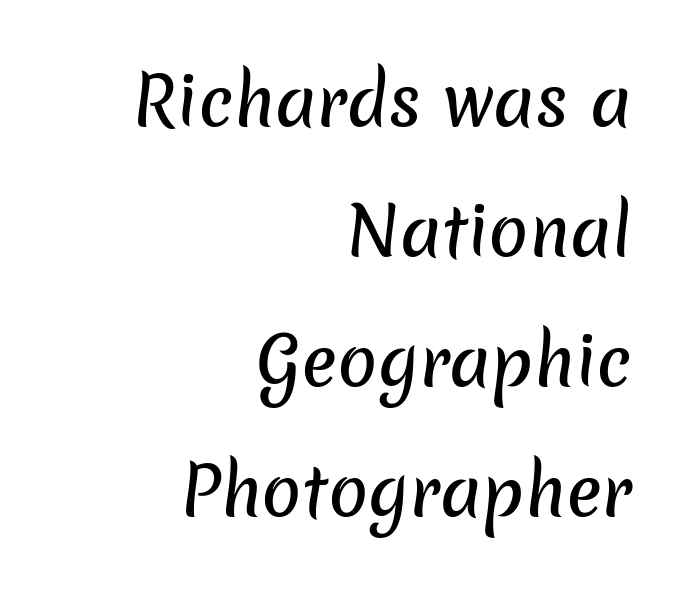
{"serif": "no", "width": "normal", "stroke_contrast": "low", "x_height": "medium", "monospaced": "no", "underline": "no", "align": "right", "line_spacing": "loose", "line_spacing_ratio": 1.97, "letter_spacing": "normal", "letter_spacing_em": 0.0, "glyph_px": 66}
